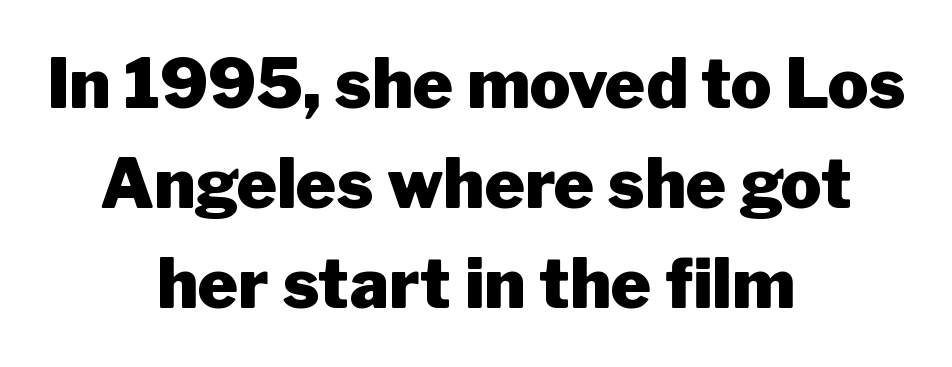
A student would call this center alignment; a typographer would say set centered. The passage shown is typeset with a sans-serif family. Rendered with straight, roman letterforms. Is this a fixed-width face? No — the glyphs have proportional, varying widths. What weight is shown? A full bold with thick strokes.
